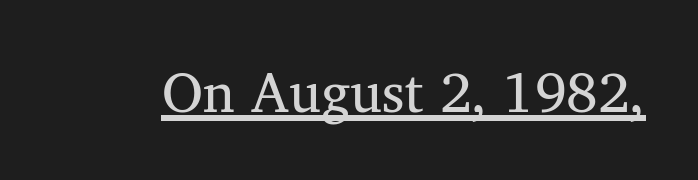
Q: Is the text italic (slanted)? A: No, it is upright.
Q: Is the typeface a serif or a sans-serif typeface? A: Serif.
Q: Is the text underlined? A: Yes.
Q: Is the spacing between letters normal or unusually wide? A: Normal.
Q: Width (condensed, normal, or wide)? A: Normal.
Q: Stroke contrast? A: Medium.
Q: x-height? A: Medium.
Q: Monospaced? A: No.
